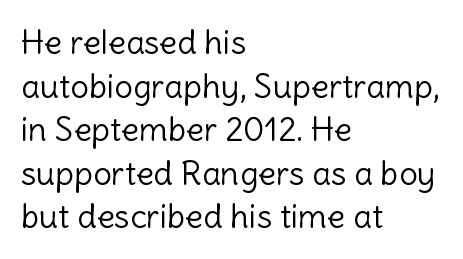
{"serif": "no", "italic": "no", "bold": "no", "weight": "light", "width": "normal", "x_height": "medium", "monospaced": "no", "underline": "no", "align": "left", "line_spacing": "normal", "line_spacing_ratio": 1.32, "letter_spacing": "normal", "letter_spacing_em": 0.0, "glyph_px": 33}
